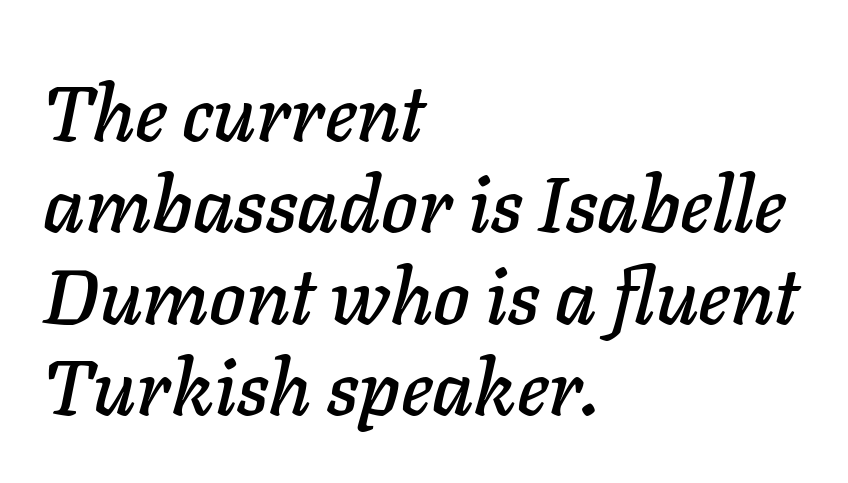
The image shows 78 px text type, italic (leaning right); set left-aligned, line spacing 1.17x, normal letter spacing, not underlined; low stroke contrast and a medium x-height.
